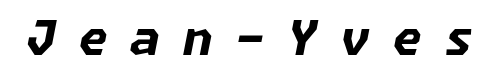
{"italic": "yes", "lean": "right", "slant_degrees": 11, "bold": "yes", "weight": "bold", "width": "normal", "stroke_contrast": "low", "x_height": "medium", "underline": "no", "letter_spacing": "wide", "letter_spacing_em": 0.47, "glyph_px": 48}
